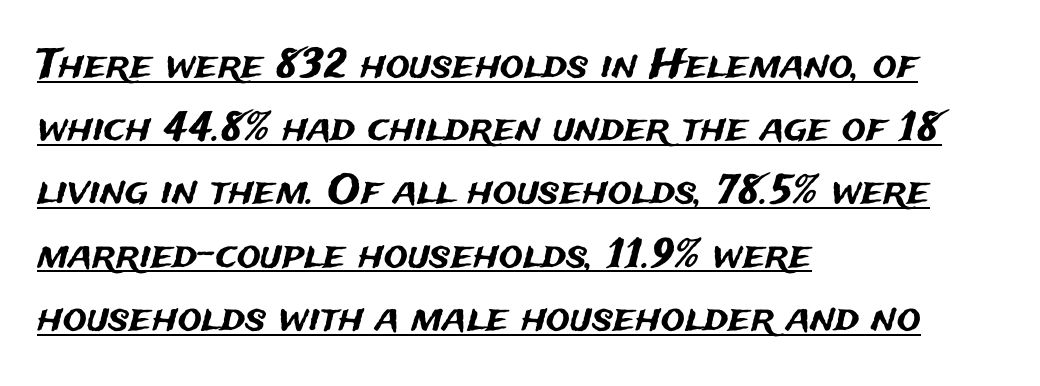
Q: Is the text italic (slanted)? A: Yes.
Q: Is the typeface a serif or a sans-serif typeface? A: Sans-serif.
Q: Is the text underlined? A: Yes.
Q: How is the paragraph aligned? A: Left-aligned.
Q: Is the spacing between letters normal or unusually wide? A: Normal.
Q: Is the spacing between lines tight, normal or loose? A: Normal.
Q: Width (condensed, normal, or wide)? A: Normal.
Q: Stroke contrast? A: Medium.
Q: x-height? A: Medium.
Q: Monospaced? A: No.
